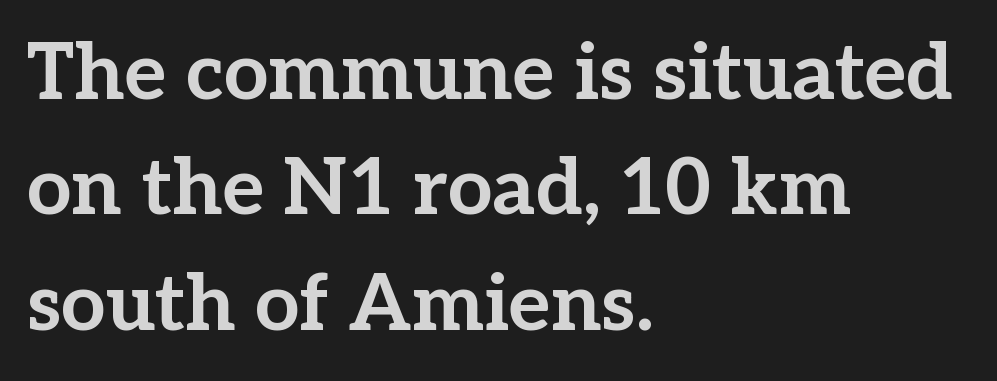
{"serif": "yes", "italic": "no", "bold": "yes", "weight": "bold", "width": "normal", "stroke_contrast": "low", "x_height": "medium", "monospaced": "no", "underline": "no", "align": "left", "line_spacing": "normal", "line_spacing_ratio": 1.46, "letter_spacing": "normal", "letter_spacing_em": 0.0, "glyph_px": 79}
